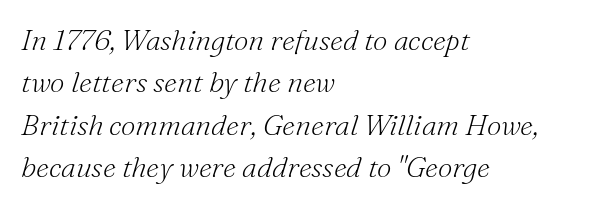
The image shows 29 px light serif type, italic (leaning right); set left-aligned, normal line spacing (1.46x), normal letter spacing, not underlined; medium stroke contrast and a small x-height.
